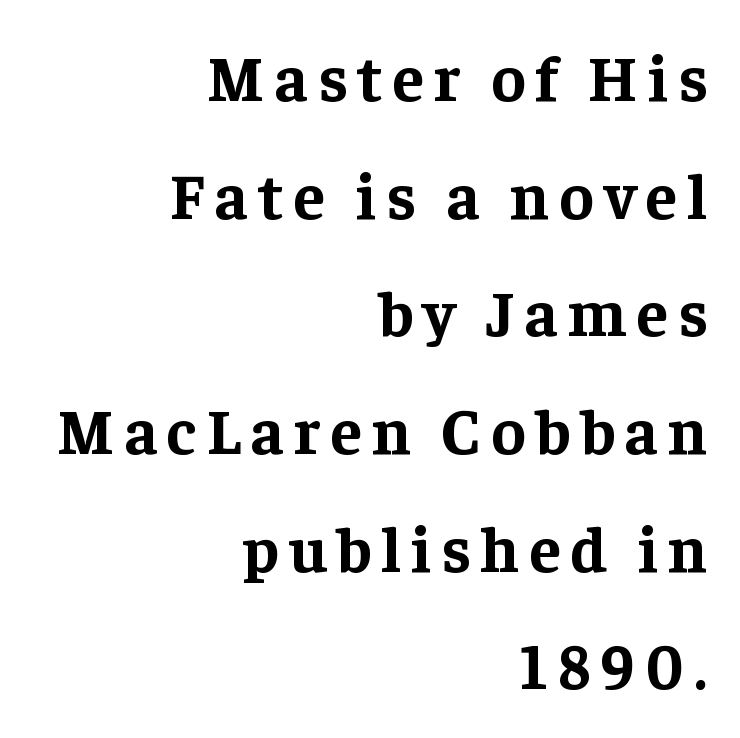
Q: Is the text bold? A: Yes.
Q: Is the text italic (slanted)? A: No, it is upright.
Q: Is the typeface a serif or a sans-serif typeface? A: Serif.
Q: Is the text underlined? A: No.
Q: How is the paragraph aligned? A: Right-aligned.
Q: Width (condensed, normal, or wide)? A: Normal.
Q: Stroke contrast? A: Low.
Q: x-height? A: Medium.
Q: Monospaced? A: No.
